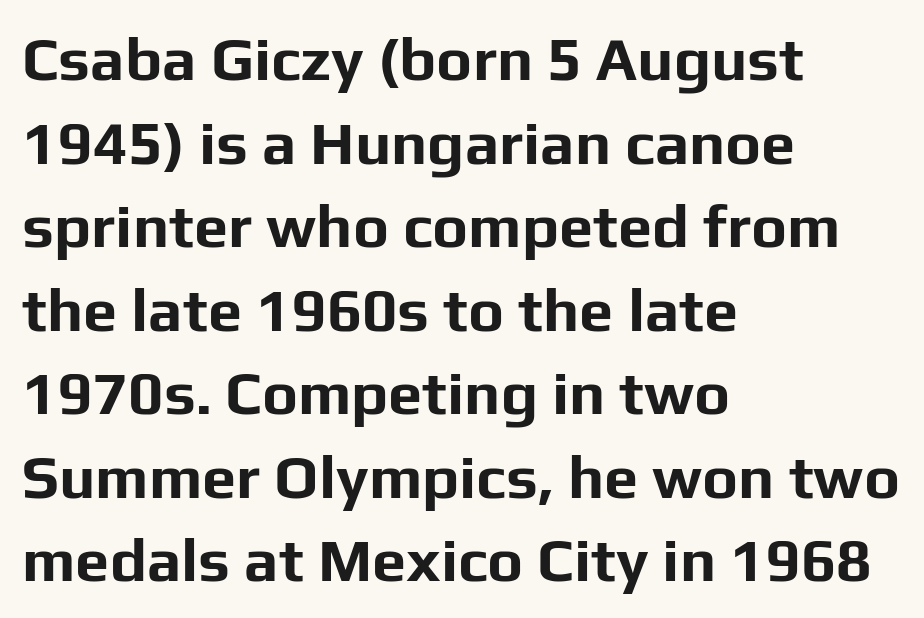
The image shows 61 px bold sans-serif type, upright; set left-aligned, normal line spacing (1.37x), normal letter spacing, not underlined; low stroke contrast and a medium x-height.
